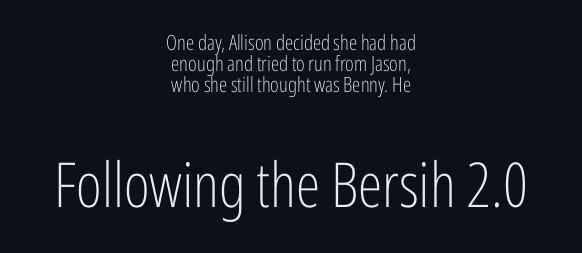
Note the varied advance widths — an 'i' is clearly narrower than an 'm'. The baseline area is clear. Check where the strokes stop: nothing finishes them off — pure sans. The lines are quadded center. No extra tracking has been applied to these lines.
